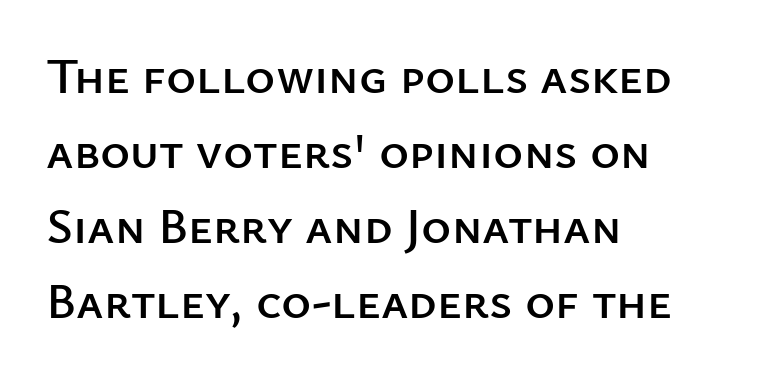
Q: Is the text italic (slanted)? A: No, it is upright.
Q: Is the typeface a serif or a sans-serif typeface? A: Sans-serif.
Q: Is the text underlined? A: No.
Q: How is the paragraph aligned? A: Left-aligned.
Q: Is the spacing between letters normal or unusually wide? A: Normal.
Q: Is the spacing between lines tight, normal or loose? A: Normal.
Q: Width (condensed, normal, or wide)? A: Normal.
Q: Stroke contrast? A: Low.
Q: x-height? A: Medium.
Q: Monospaced? A: No.
